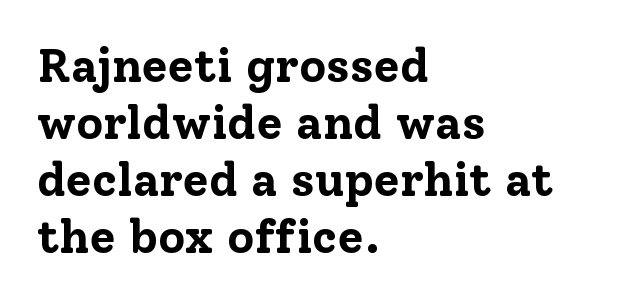
The image shows 47 px bold serif type, upright; set left-aligned, line spacing 1.21x, normal letter spacing, not underlined; low stroke contrast and a medium x-height.
